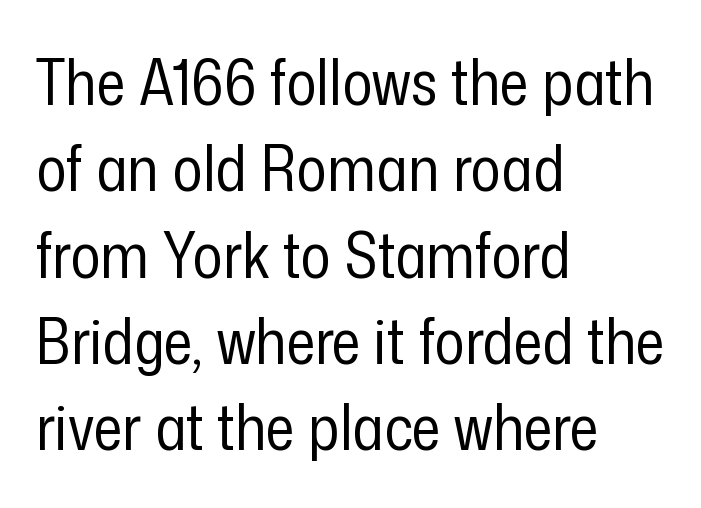
The image shows 63 px regular-weight, condensed sans-serif type, upright; set left-aligned, normal line spacing (1.37x), normal letter spacing, not underlined; low stroke contrast and a medium x-height.
